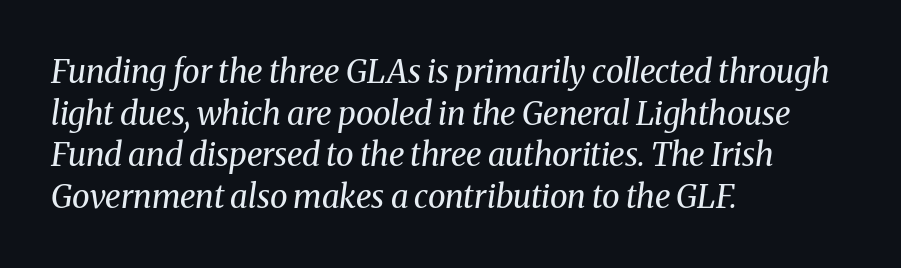
Q: Is the text bold? A: No.
Q: Is the text italic (slanted)? A: Yes, it leans right by about 8 degrees.
Q: Is the typeface a serif or a sans-serif typeface? A: Serif.
Q: Is the text underlined? A: No.
Q: How is the paragraph aligned? A: Left-aligned.
Q: Is the spacing between letters normal or unusually wide? A: Normal.
Q: Is the spacing between lines tight, normal or loose? A: Normal.
Q: Width (condensed, normal, or wide)? A: Normal.
Q: Stroke contrast? A: Medium.
Q: x-height? A: Medium.
Q: Monospaced? A: No.
